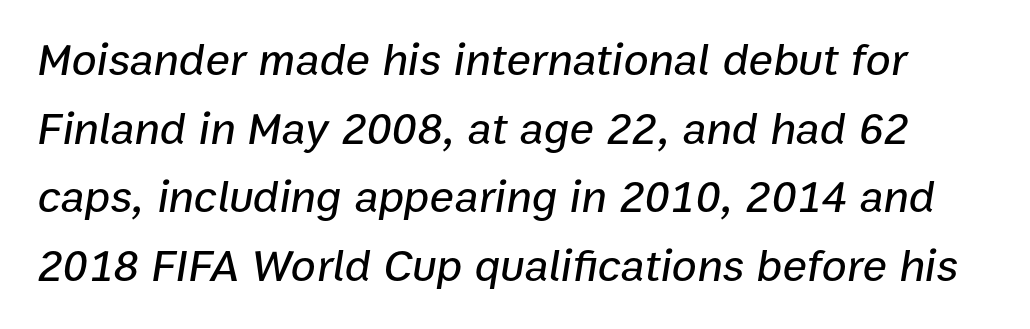
{"italic": "yes", "lean": "right", "slant_degrees": 9, "width": "normal", "stroke_contrast": "low", "x_height": "medium", "monospaced": "no", "underline": "no", "line_spacing": "normal", "line_spacing_ratio": 1.49, "letter_spacing": "normal", "letter_spacing_em": 0.0, "glyph_px": 46}
